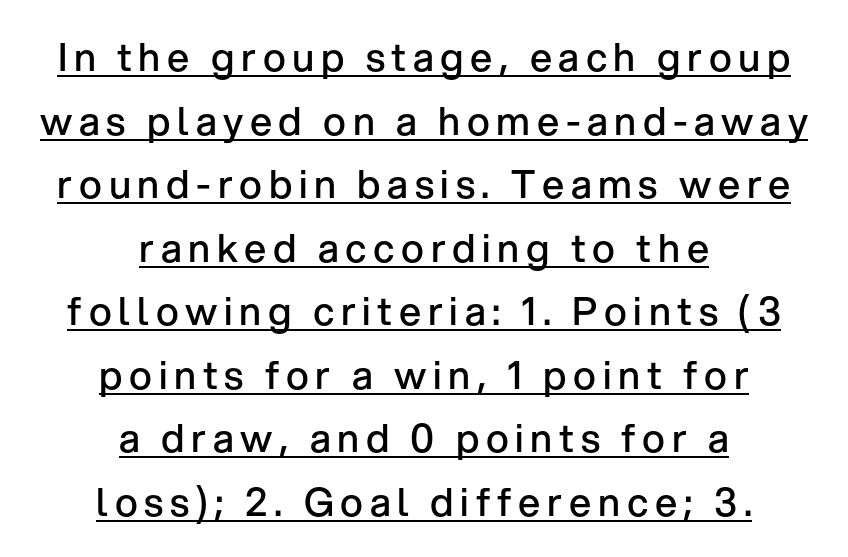
The image shows 39 px semibold sans-serif type, upright; set centered, normal line spacing (1.63x), underlined; low stroke contrast and a medium x-height.
